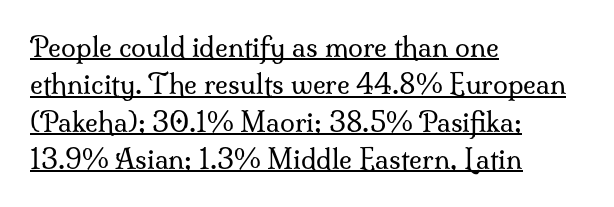
{"italic": "no", "bold": "no", "underline": "yes", "align": "left", "line_spacing": "normal", "line_spacing_ratio": 1.38, "letter_spacing": "normal", "letter_spacing_em": 0.0, "glyph_px": 27}
